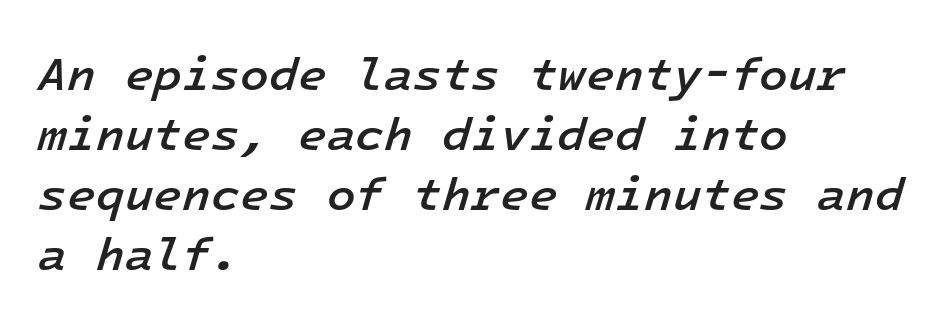
{"italic": "yes", "lean": "right", "slant_degrees": 16, "bold": "semi", "weight": "semibold", "width": "normal", "stroke_contrast": "low", "x_height": "medium", "monospaced": "yes", "underline": "no", "align": "left", "line_spacing": "normal", "line_spacing_ratio": 1.28, "letter_spacing": "normal", "letter_spacing_em": 0.0, "glyph_px": 47}
